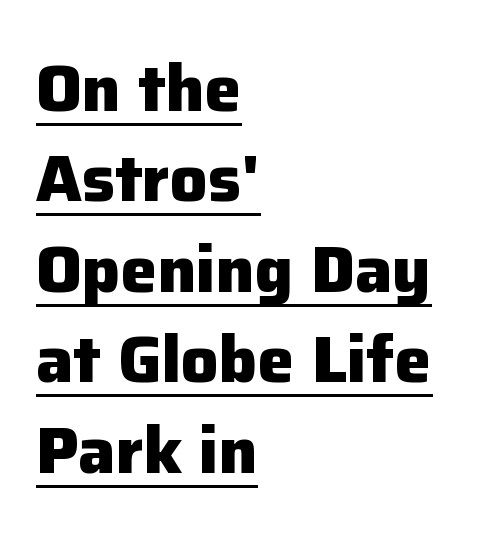
The font is running at its bold setting. Students, observe the line beneath the letters — that is underlining. Compared with typical paragraphs, the rows here are spaced about the same. This sample has the flowing, uneven cadence of proportional lettering.
